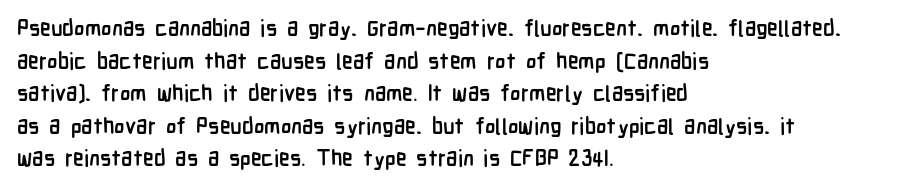
The image shows 22 px bold type, upright; set left-aligned, normal line spacing (1.48x), normal letter spacing, not underlined.
